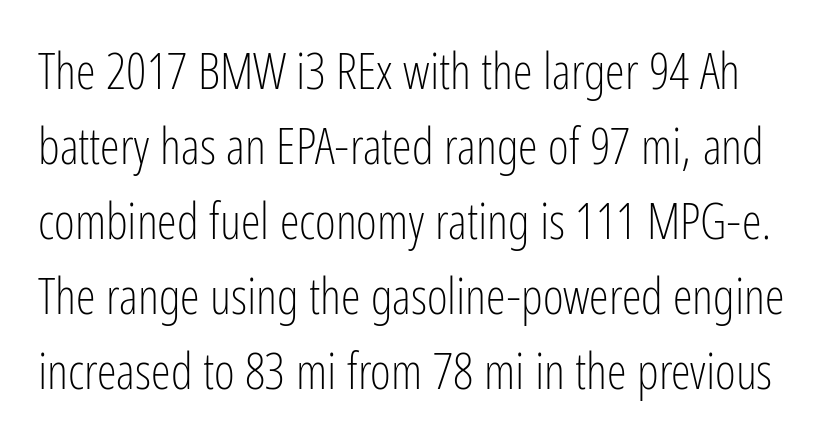
The axis of the letterforms is exactly vertical. Stem width sits at or under what a default text font uses. The specimen omits any rule beneath the text block's lines. Letter spacing: default.
